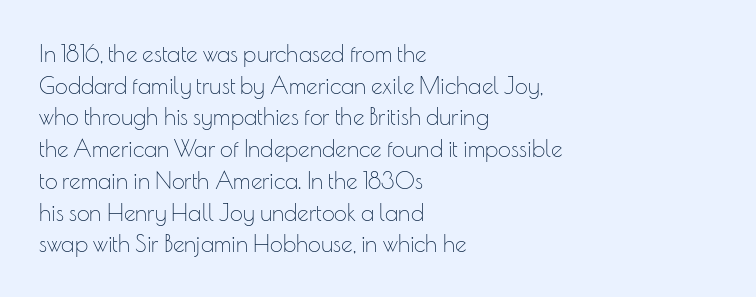
Q: Is the text bold? A: No.
Q: Is the text italic (slanted)? A: No, it is upright.
Q: Is the text underlined? A: No.
Q: How is the paragraph aligned? A: Left-aligned.
Q: Is the spacing between letters normal or unusually wide? A: Normal.
Q: Is the spacing between lines tight, normal or loose? A: Normal.
